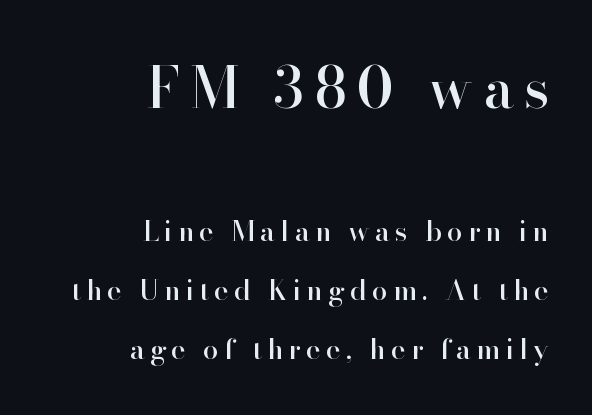
Looks like regular typesetting: each glyph gets only the width it needs. The earlier block is typeset at a bigger size than the later block. The lettering stays uniformly vertical, giving the passage a roman look. Where is the straight margin? On the right. The characters display serif detailing at their extremities.
